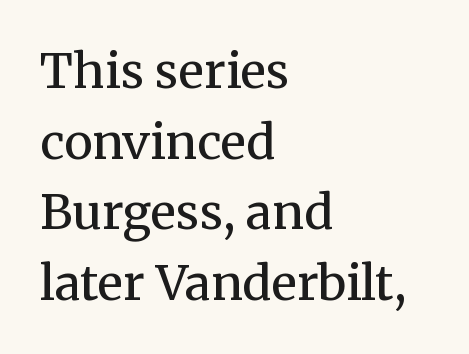
Q: Is the text bold? A: No.
Q: Is the text italic (slanted)? A: No, it is upright.
Q: Is the typeface a serif or a sans-serif typeface? A: Serif.
Q: Is the text underlined? A: No.
Q: How is the paragraph aligned? A: Left-aligned.
Q: Is the spacing between letters normal or unusually wide? A: Normal.
Q: Is the spacing between lines tight, normal or loose? A: Normal.
Q: Width (condensed, normal, or wide)? A: Normal.
Q: Stroke contrast? A: Medium.
Q: x-height? A: Medium.
Q: Monospaced? A: No.
